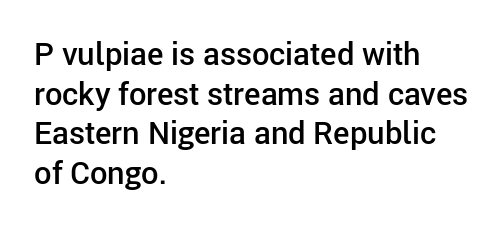
Q: Is the text bold? A: Semi-bold.
Q: Is the text italic (slanted)? A: No, it is upright.
Q: Is the typeface a serif or a sans-serif typeface? A: Sans-serif.
Q: Is the text underlined? A: No.
Q: How is the paragraph aligned? A: Left-aligned.
Q: Is the spacing between letters normal or unusually wide? A: Normal.
Q: Is the spacing between lines tight, normal or loose? A: Normal.
Q: Width (condensed, normal, or wide)? A: Normal.
Q: Stroke contrast? A: Low.
Q: x-height? A: Medium.
Q: Monospaced? A: No.
